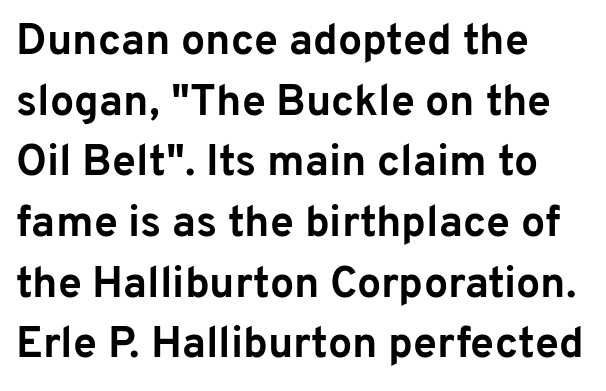
Q: Is the text bold? A: Yes.
Q: Is the text italic (slanted)? A: No, it is upright.
Q: Is the typeface a serif or a sans-serif typeface? A: Sans-serif.
Q: Is the text underlined? A: No.
Q: How is the paragraph aligned? A: Left-aligned.
Q: Is the spacing between letters normal or unusually wide? A: Normal.
Q: Is the spacing between lines tight, normal or loose? A: Normal.
Q: Width (condensed, normal, or wide)? A: Normal.
Q: Stroke contrast? A: Low.
Q: x-height? A: Medium.
Q: Monospaced? A: No.
